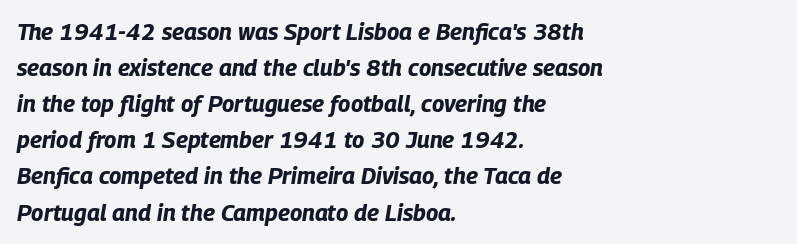
The image shows 23 px bold type, italic (leaning right); set left-aligned, normal line spacing (1.57x), normal letter spacing, not underlined.
